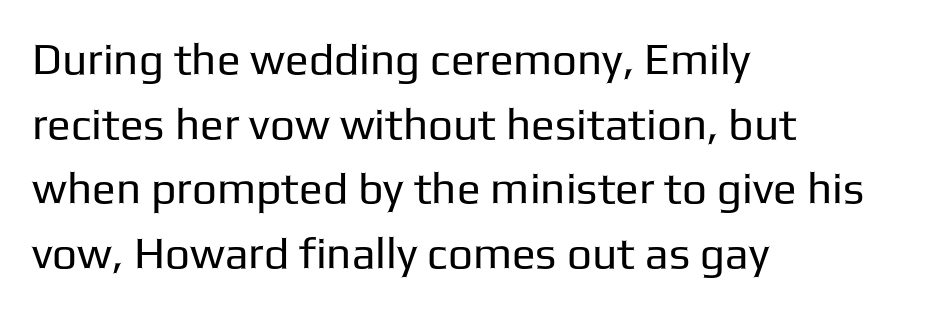
{"serif": "no", "italic": "no", "bold": "no", "weight": "regular", "width": "normal", "stroke_contrast": "low", "x_height": "medium", "monospaced": "no", "underline": "no", "align": "left", "line_spacing": "normal", "line_spacing_ratio": 1.47, "letter_spacing": "normal", "letter_spacing_em": 0.0, "glyph_px": 44}
